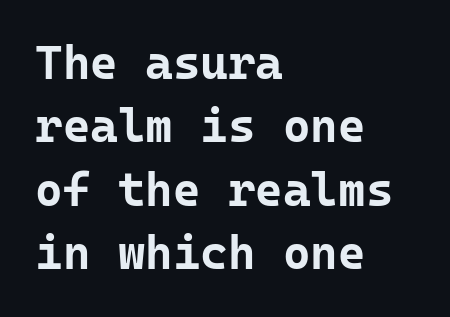
The image shows 47 px bold sans-serif type, upright, monospaced; set left-aligned, normal line spacing (1.35x), normal letter spacing, not underlined; low stroke contrast and a medium x-height.
